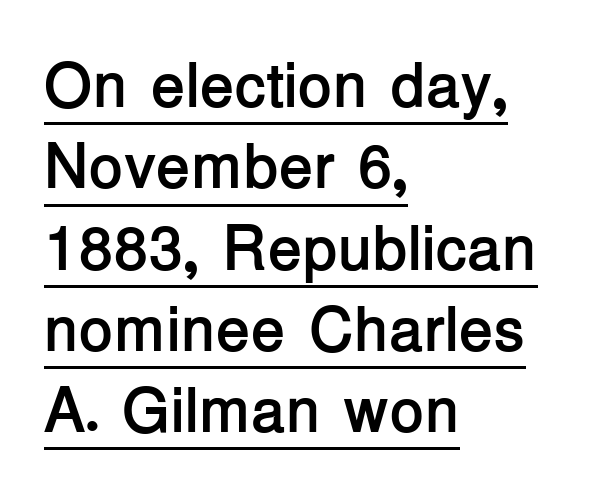
Serif or sans? Sans — the stroke terminals are bare. The glyphs are accompanied by a horizontal stroke just below them. The rendering keeps characters at their native spacing. Heavy-handed strokes throughout: this text is bold.
